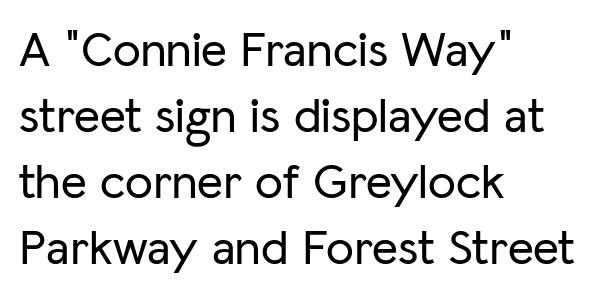
Q: Is the text italic (slanted)? A: No, it is upright.
Q: Is the typeface a serif or a sans-serif typeface? A: Sans-serif.
Q: Is the text underlined? A: No.
Q: How is the paragraph aligned? A: Left-aligned.
Q: Is the spacing between letters normal or unusually wide? A: Normal.
Q: Is the spacing between lines tight, normal or loose? A: Normal.
Q: Width (condensed, normal, or wide)? A: Normal.
Q: Stroke contrast? A: Low.
Q: x-height? A: Medium.
Q: Monospaced? A: No.
